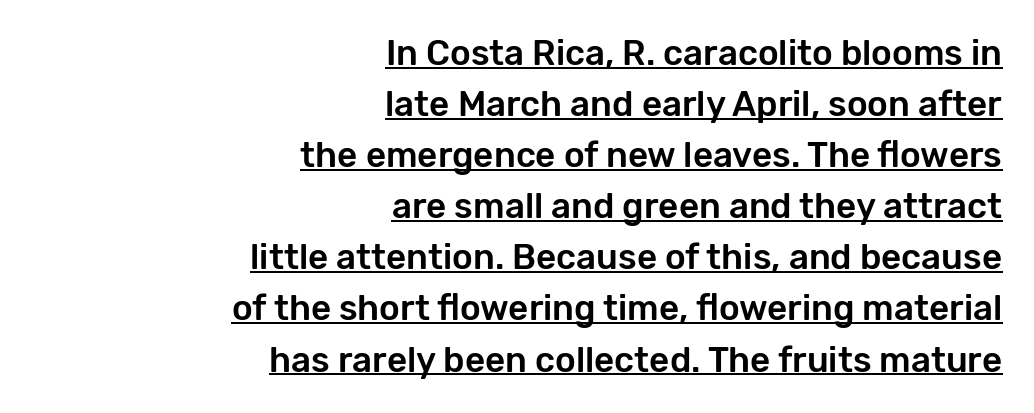
The image shows 35 px sans-serif type, upright; set right-aligned, normal line spacing (1.46x), normal letter spacing, underlined; low stroke contrast and a medium x-height.
